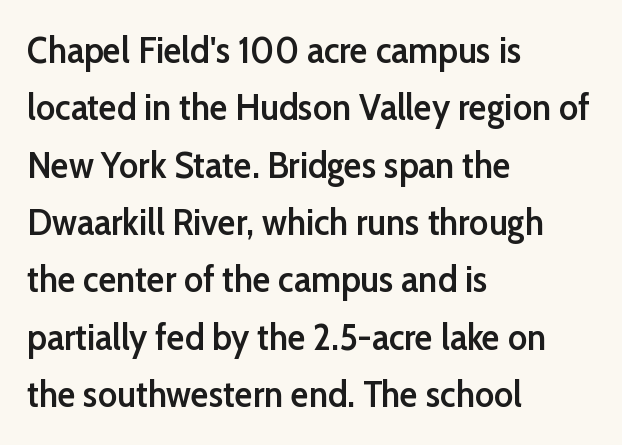
A typesetter would call this leading conventional body-copy spacing. Short note: letters normally spaced. Is this a fixed-width face? No — the glyphs have proportional, varying widths. Casual observation: everything's shoved over to the left. A typesetter would label this face a sans. The passage shown is not underscored anywhere.
